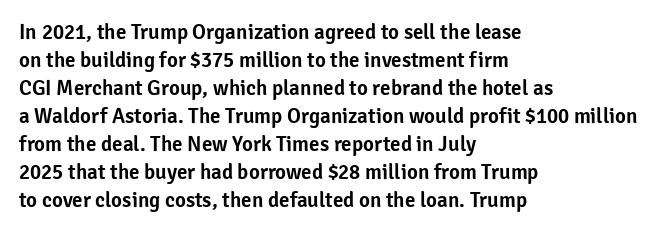
If you measured baseline to baseline, you'd find a middling distance. Descenders are the only things crossing below the line. The lines in this sample share a left origin and differ only in where they stop. Letter spacing: default. Quick note: not italic, upright.
